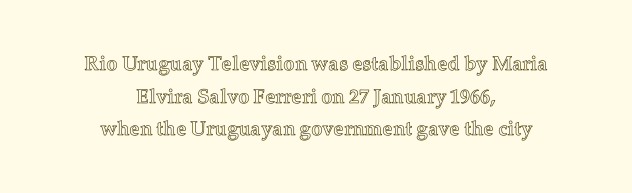
The image shows 20 px text type, upright; set centered, normal line spacing (1.63x), normal letter spacing, not underlined.
